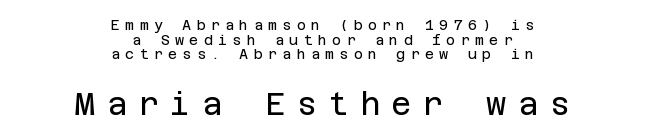
{"serif": "no", "italic": "no", "bold": "no", "weight": "regular", "width": "normal", "stroke_contrast": "low", "x_height": "large", "underline": "no", "align": "center", "line_spacing": "tight", "line_spacing_ratio": 1.05, "letter_spacing": "wide", "letter_spacing_em": 0.37, "larger_block": "second", "size_ratio": 2.21, "glyph_px": 31}
